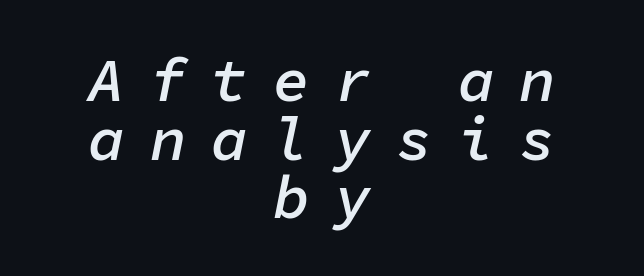
{"italic": "yes", "lean": "right", "slant_degrees": 11, "bold": "semi", "weight": "semibold", "width": "normal", "stroke_contrast": "low", "x_height": "medium", "monospaced": "yes", "underline": "no", "align": "center", "line_spacing": "tight", "line_spacing_ratio": 0.96, "letter_spacing": "wide", "letter_spacing_em": 0.41, "glyph_px": 61}
